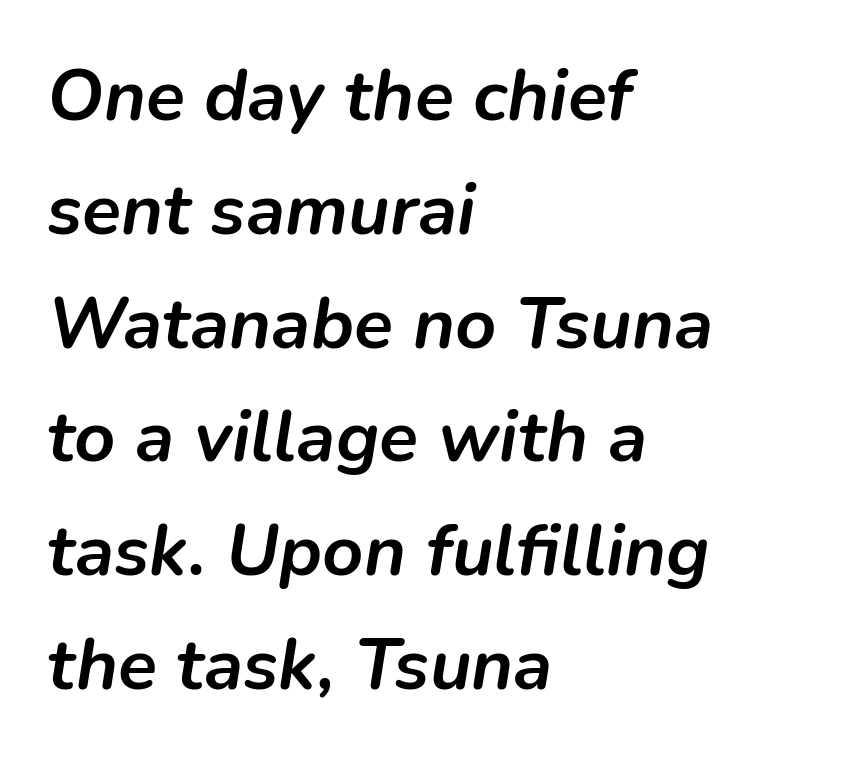
The image shows 72 px semibold type, italic (leaning right); set left-aligned, normal line spacing (1.58x), normal letter spacing, not underlined; low stroke contrast and a medium x-height.
